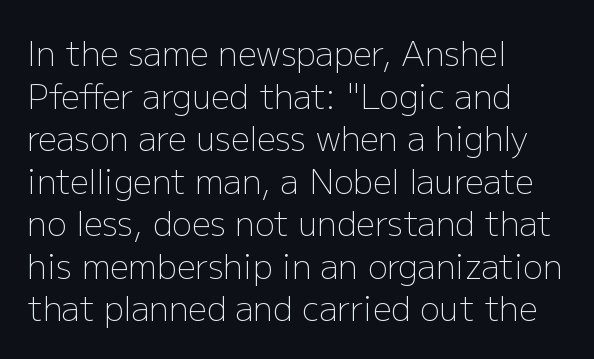
{"serif": "no", "italic": "no", "bold": "no", "weight": "light", "width": "normal", "stroke_contrast": "low", "x_height": "medium", "monospaced": "no", "underline": "no", "align": "left", "line_spacing": "normal", "line_spacing_ratio": 1.29, "letter_spacing": "normal", "letter_spacing_em": 0.0, "glyph_px": 33}
